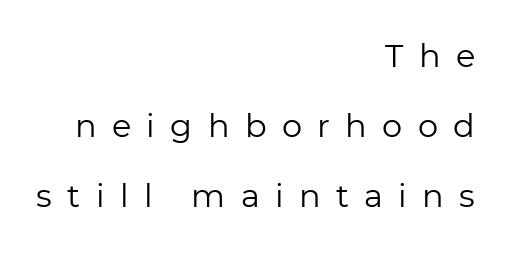
Substantial extra tracking has been applied to these lines. Spacing verdict: proportional, widths tailored to each character. The type family on display is of the sans-serif kind. The passage shown is not underscored anywhere. Layout note: lines flush right.
